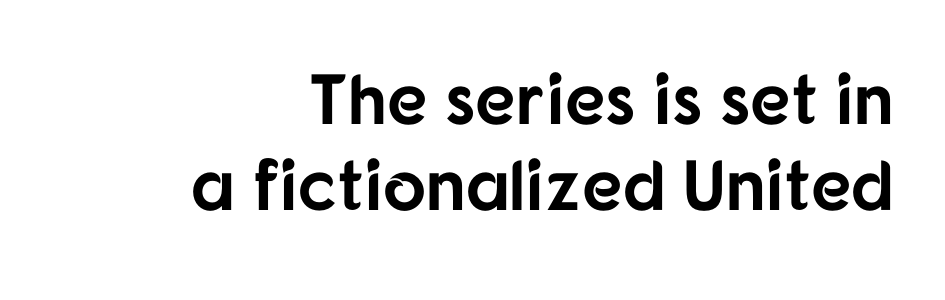
{"serif": "no", "italic": "no", "bold": "yes", "weight": "bold", "width": "normal", "stroke_contrast": "low", "x_height": "medium", "monospaced": "no", "underline": "no", "align": "right", "line_spacing_ratio": 1.21, "letter_spacing": "normal", "letter_spacing_em": 0.0, "glyph_px": 71}
